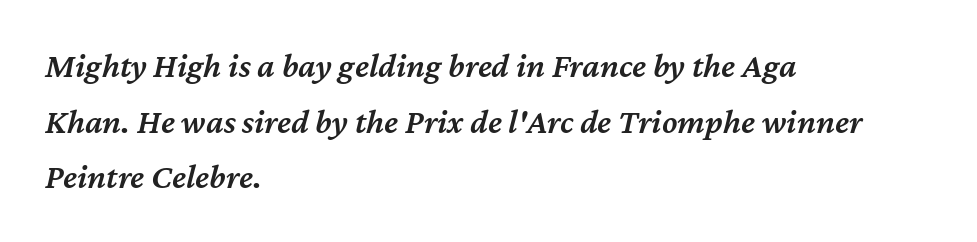
The image shows 35 px semibold type, italic (leaning right); set left-aligned, normal line spacing (1.59x), normal letter spacing, not underlined; medium stroke contrast and a medium x-height.
